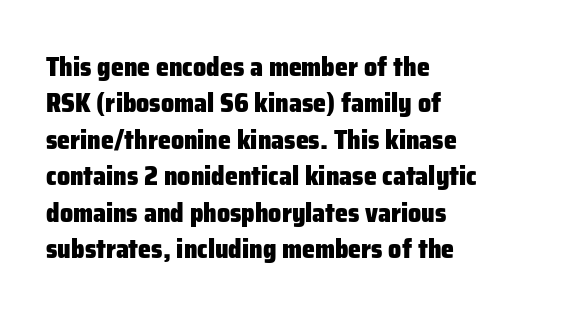
The image shows 26 px bold type, upright; set left-aligned, normal line spacing (1.4x), normal letter spacing, not underlined.
